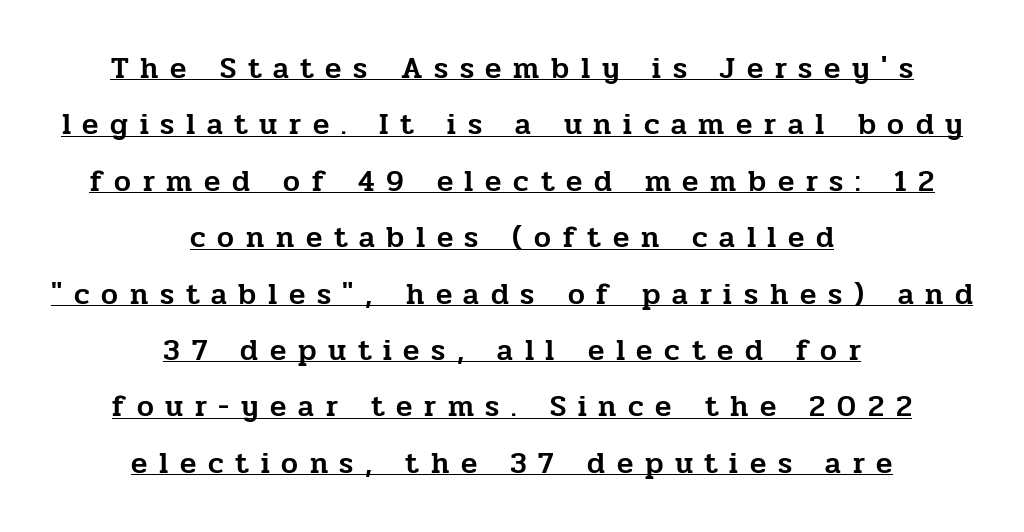
Ascenders rise straight up at ninety degrees. Proportional: the letters do not fall into vertical columns. Each line is balanced around a shared central axis. A baseline rule has been typeset under these characters.
